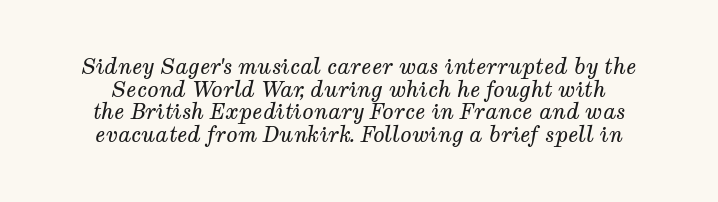
Q: Is the text bold? A: No.
Q: Is the text italic (slanted)? A: Yes, it leans right by about 12 degrees.
Q: Is the text underlined? A: No.
Q: Is the spacing between letters normal or unusually wide? A: Normal.
Q: Is the spacing between lines tight, normal or loose? A: Tight.
